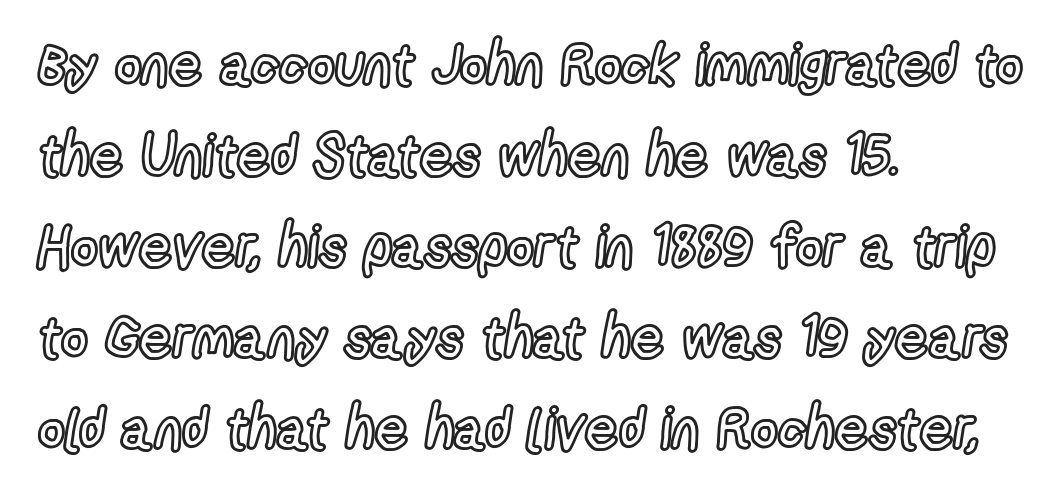
The face used here is rendered with its standard letterfit. Left-aligned paragraph, ragged on the right. Students, observe: this is what conventionally led text looks like. Is this a fixed-width face? No — the glyphs have proportional, varying widths. Each row of text sits above clean, open space.
